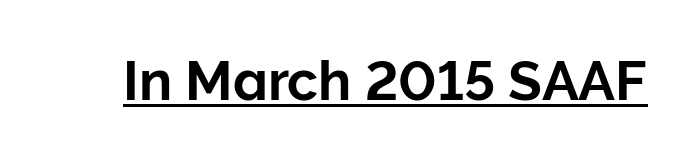
The image shows 55 px sans-serif type, upright; set normal letter spacing, underlined; low stroke contrast and a medium x-height.
